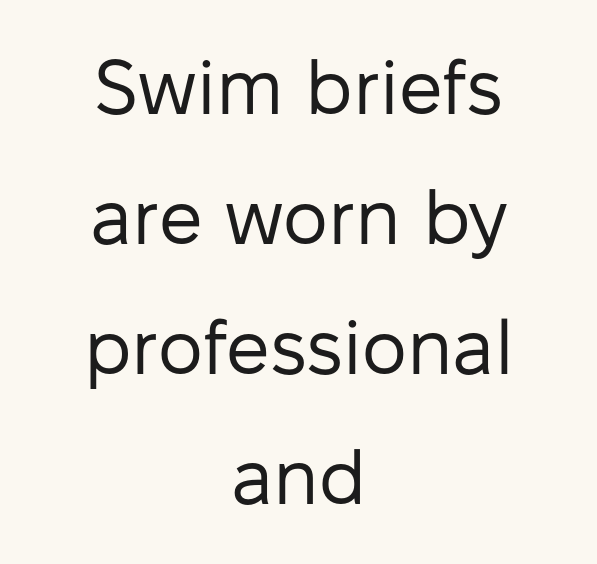
{"serif": "no", "italic": "no", "bold": "no", "weight": "regular", "width": "normal", "stroke_contrast": "low", "x_height": "medium", "monospaced": "no", "underline": "no", "align": "center", "line_spacing": "normal", "line_spacing_ratio": 1.69, "letter_spacing": "normal", "letter_spacing_em": 0.0, "glyph_px": 77}
